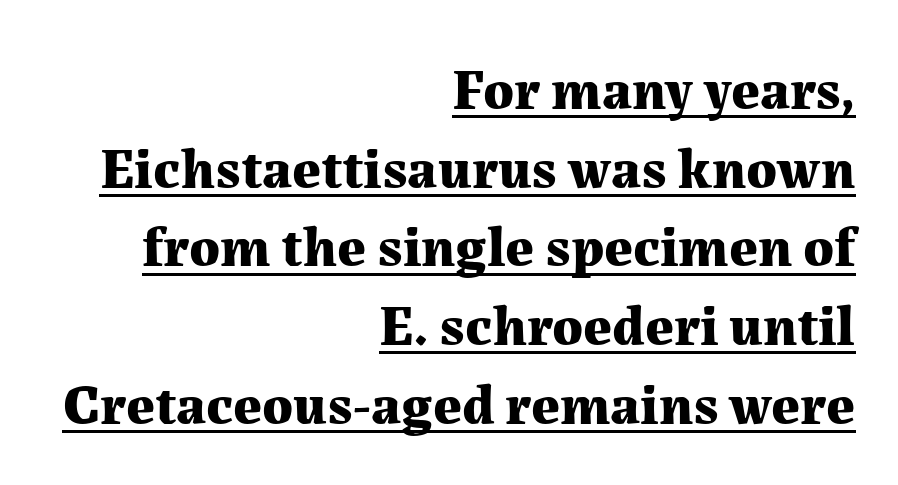
Look at the tracking — it's just the regular setting, nothing added. Heavy, bold letterforms. The setting favours the right margin, as signatures and pull-quotes sometimes do. These lines are composed in type with serifs. Students, observe: this is what conventionally led text looks like. Each letter keeps its own natural width here, so spacing adapts to shape.
